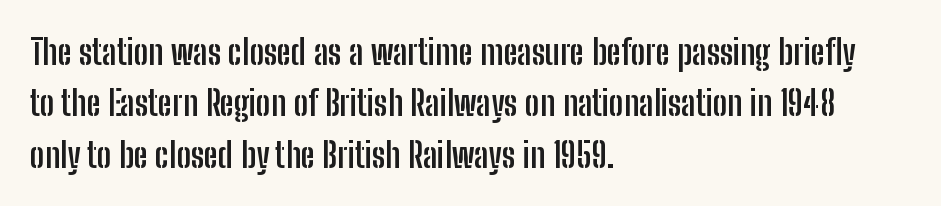
{"serif": "no", "italic": "no", "bold": "yes", "weight": "semibold", "width": "condensed", "stroke_contrast": "low", "x_height": "medium", "monospaced": "no", "underline": "no", "align": "left", "line_spacing": "normal", "line_spacing_ratio": 1.47, "letter_spacing": "normal", "letter_spacing_em": 0.0, "glyph_px": 35}
